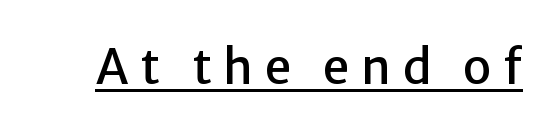
{"serif": "no", "italic": "no", "width": "normal", "stroke_contrast": "low", "x_height": "medium", "monospaced": "no", "underline": "yes", "letter_spacing": "wide", "letter_spacing_em": 0.25, "glyph_px": 47}
